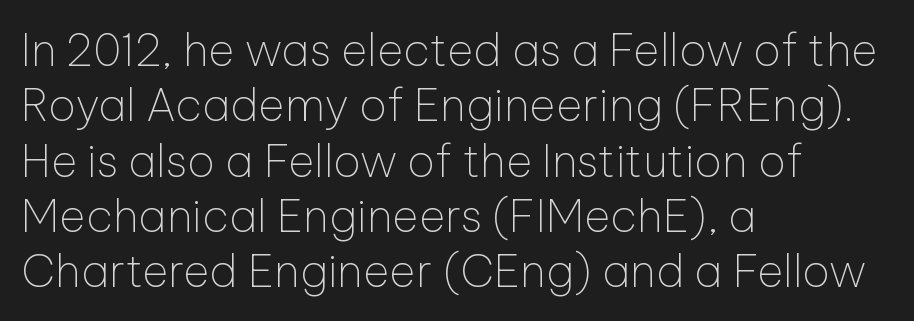
Q: Is the text bold? A: No.
Q: Is the text italic (slanted)? A: No, it is upright.
Q: Is the typeface a serif or a sans-serif typeface? A: Sans-serif.
Q: Is the text underlined? A: No.
Q: How is the paragraph aligned? A: Left-aligned.
Q: Is the spacing between letters normal or unusually wide? A: Normal.
Q: Width (condensed, normal, or wide)? A: Normal.
Q: Stroke contrast? A: Low.
Q: x-height? A: Medium.
Q: Monospaced? A: No.
